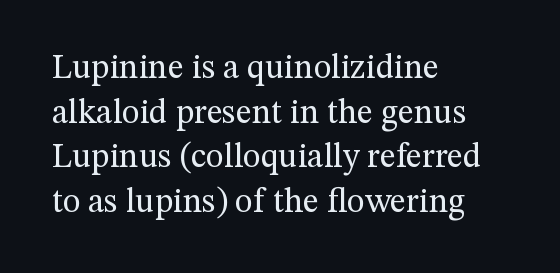
I'd call this a serif setting — the letters wear small feet. Is the letter spacing exaggerated? No — it looks like the ordinary default. Weight: regular or lighter. Compared with typical paragraphs, the rows here are spaced about the same. Nope, not italic — everything's standing straight.
